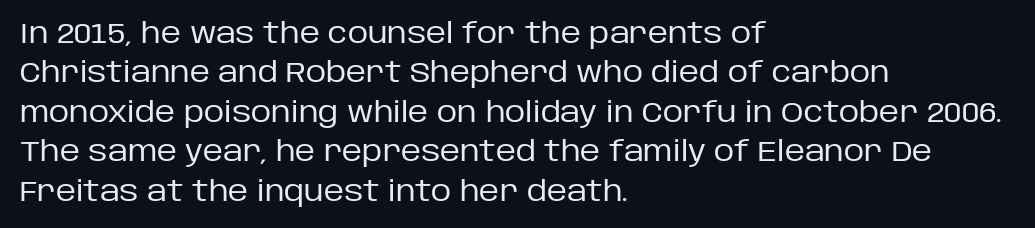
{"serif": "no", "italic": "no", "bold": "no", "weight": "regular", "width": "normal", "stroke_contrast": "low", "x_height": "large", "monospaced": "no", "underline": "no", "align": "left", "line_spacing": "normal", "line_spacing_ratio": 1.41, "letter_spacing": "normal", "letter_spacing_em": 0.0, "glyph_px": 28}
